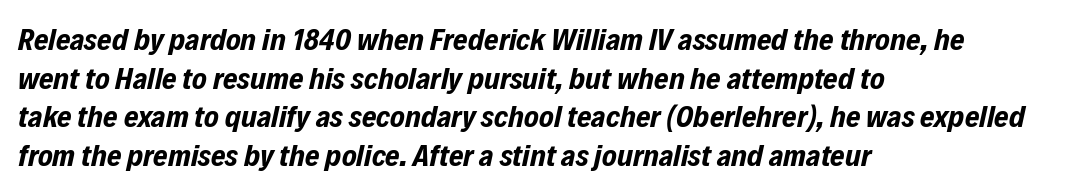
Q: Is the text bold? A: Yes.
Q: Is the text italic (slanted)? A: Yes, it leans right by about 12 degrees.
Q: Is the text underlined? A: No.
Q: How is the paragraph aligned? A: Left-aligned.
Q: Is the spacing between letters normal or unusually wide? A: Normal.
Q: Is the spacing between lines tight, normal or loose? A: Normal.
Q: Width (condensed, normal, or wide)? A: Condensed.
Q: Stroke contrast? A: Low.
Q: x-height? A: Medium.
Q: Monospaced? A: No.
